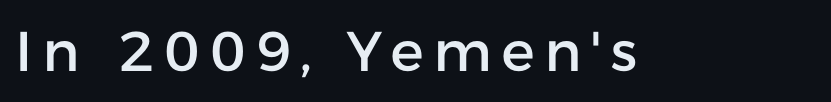
Words float on clear page, feet unadorned. In terms of posture, this sample is upright. Unlike a traditional serif, this face leaves its strokes unadorned. A typesetter would call this proportional, since set widths differ per character.
